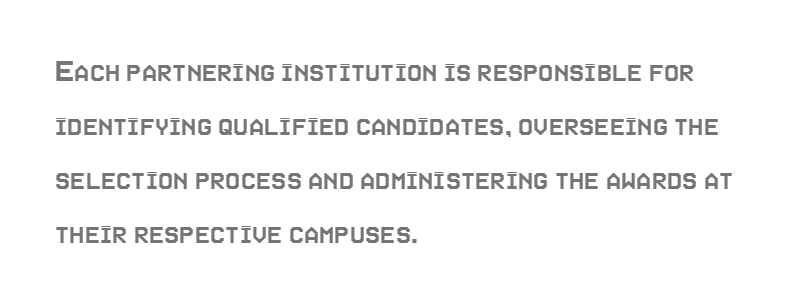
Proportional: the letters do not fall into vertical columns. Posture: straight, roman, zero tilt. The passage shown stacks its lines at a standard gap. Plain, unruled lines of type.
